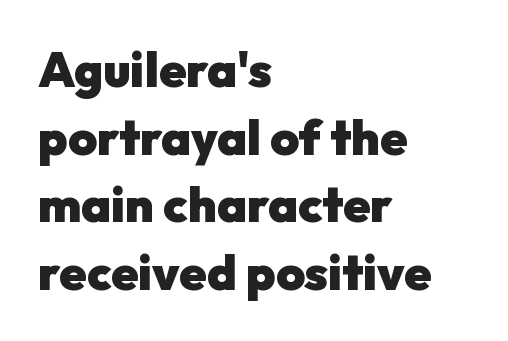
Q: Is the text bold? A: Yes.
Q: Is the text italic (slanted)? A: No, it is upright.
Q: Is the typeface a serif or a sans-serif typeface? A: Sans-serif.
Q: Is the text underlined? A: No.
Q: How is the paragraph aligned? A: Left-aligned.
Q: Is the spacing between letters normal or unusually wide? A: Normal.
Q: Is the spacing between lines tight, normal or loose? A: Normal.
Q: Width (condensed, normal, or wide)? A: Normal.
Q: Stroke contrast? A: Low.
Q: x-height? A: Medium.
Q: Monospaced? A: No.
